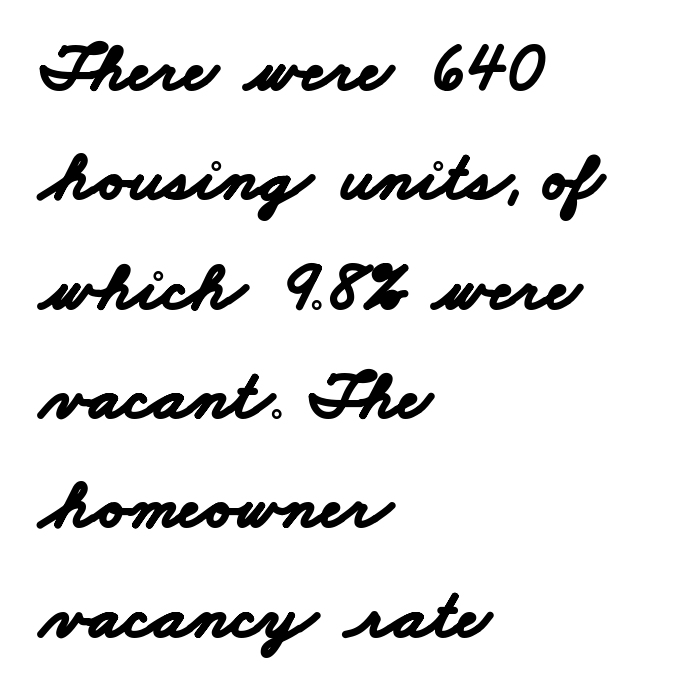
{"serif": "no", "bold": "yes", "weight": "bold", "width": "wide", "stroke_contrast": "low", "x_height": "small", "monospaced": "no", "underline": "no", "align": "left", "line_spacing": "normal", "line_spacing_ratio": 1.54, "letter_spacing": "normal", "letter_spacing_em": 0.0, "glyph_px": 71}
